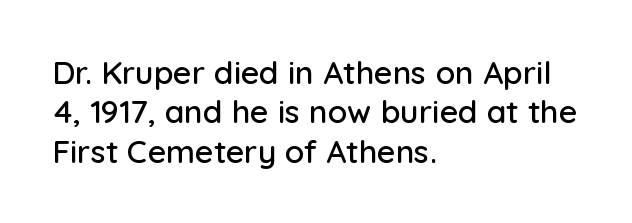
The image shows 32 px sans-serif type, upright; set left-aligned, line spacing 1.23x, normal letter spacing, not underlined; low stroke contrast and a medium x-height.
